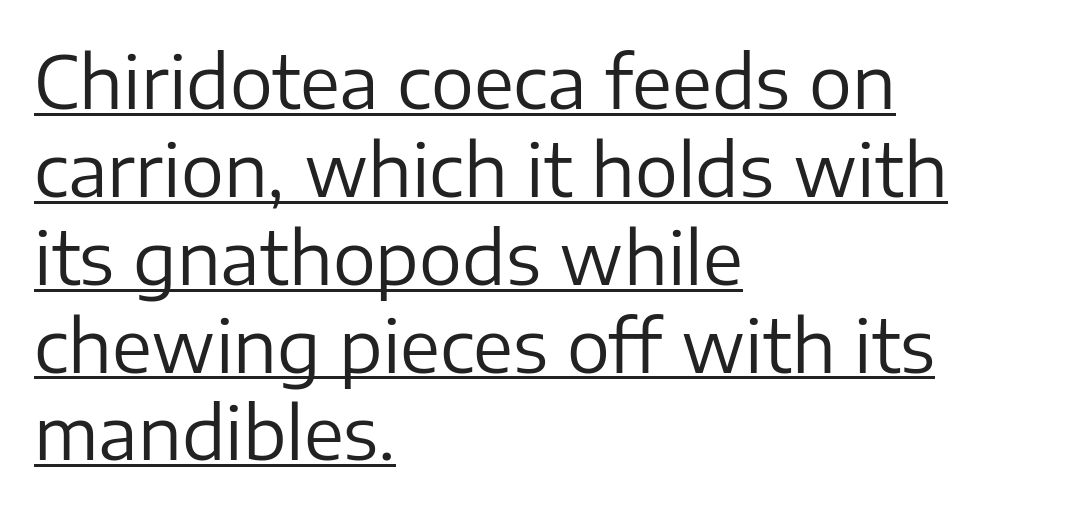
The paragraph has a hard left edge and a soft right edge. If you drew a line through each stem, it would be perfectly vertical. Varying glyph widths throughout — classic text-font behaviour. In designer terms, the underline attribute is active on this setting.
